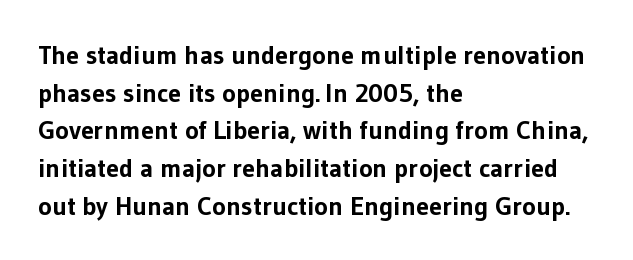
On the weight axis this lands at bold, roughly 700. Words float on clear page, feet unadorned. Interline gaps are of average width in this sample. The rendering keeps characters at their native spacing. In terms of posture, this sample is upright.
